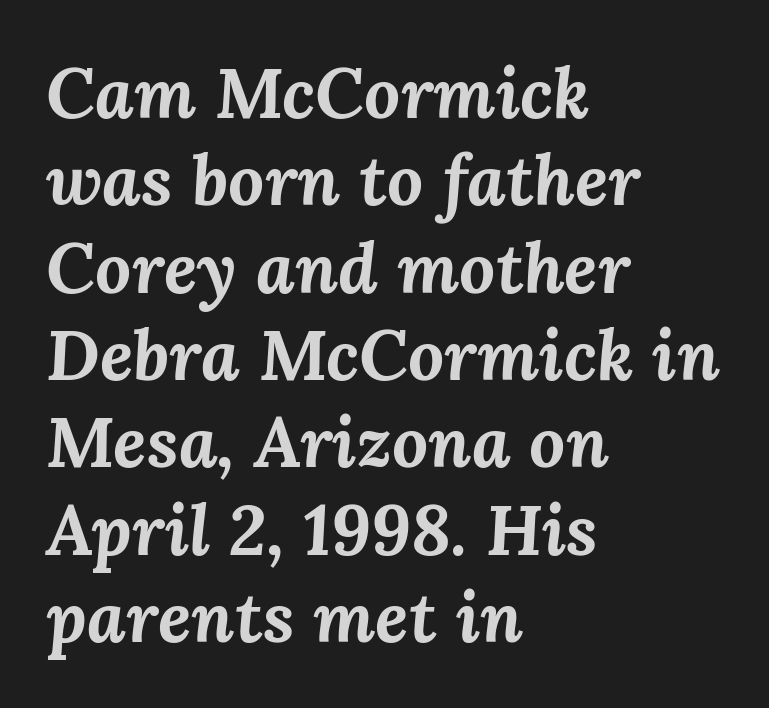
Q: Is the text bold? A: Yes.
Q: Is the text italic (slanted)? A: Yes, it leans right by about 3 degrees.
Q: Is the text underlined? A: No.
Q: How is the paragraph aligned? A: Left-aligned.
Q: Is the spacing between letters normal or unusually wide? A: Normal.
Q: Width (condensed, normal, or wide)? A: Normal.
Q: Stroke contrast? A: Medium.
Q: x-height? A: Medium.
Q: Monospaced? A: No.
